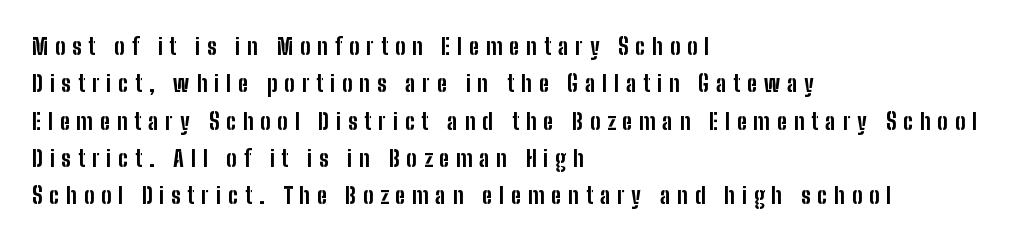
The image shows 23 px bold type, upright; set left-aligned, normal line spacing (1.62x), unusually wide letter spacing (+0.3 em), not underlined.
